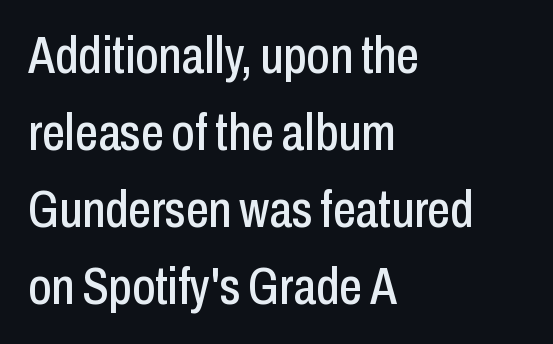
Q: Is the text italic (slanted)? A: No, it is upright.
Q: Is the typeface a serif or a sans-serif typeface? A: Sans-serif.
Q: Is the text underlined? A: No.
Q: How is the paragraph aligned? A: Left-aligned.
Q: Is the spacing between letters normal or unusually wide? A: Normal.
Q: Is the spacing between lines tight, normal or loose? A: Normal.
Q: Width (condensed, normal, or wide)? A: Condensed.
Q: Stroke contrast? A: Low.
Q: x-height? A: Medium.
Q: Monospaced? A: No.
